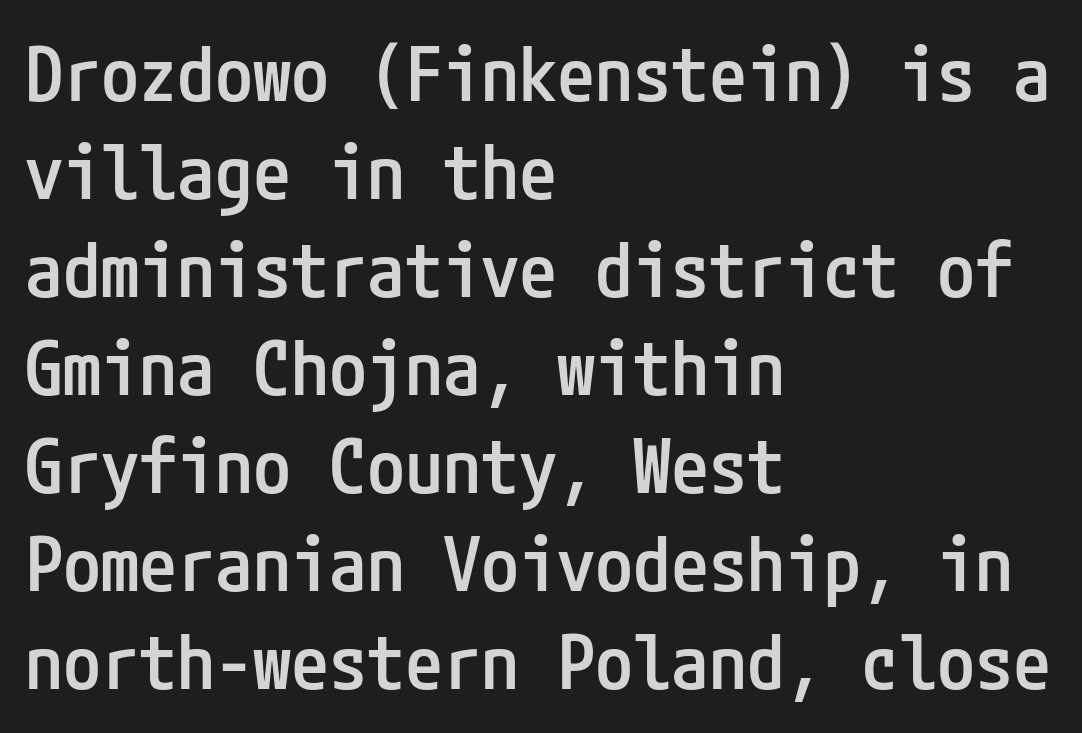
{"serif": "no", "italic": "no", "bold": "semi", "weight": "semibold", "width": "condensed", "stroke_contrast": "low", "x_height": "medium", "underline": "no", "align": "left", "line_spacing": "normal", "line_spacing_ratio": 1.29, "letter_spacing": "normal", "letter_spacing_em": 0.0, "glyph_px": 76}
